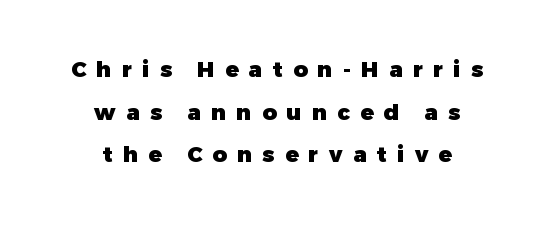
Q: Is the text bold? A: Yes.
Q: Is the text italic (slanted)? A: No, it is upright.
Q: Is the text underlined? A: No.
Q: How is the paragraph aligned? A: Centered.
Q: Is the spacing between letters normal or unusually wide? A: Unusually wide.
Q: Is the spacing between lines tight, normal or loose? A: Loose.
